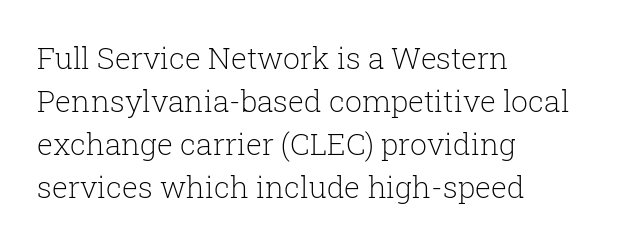
Q: Is the text bold? A: No.
Q: Is the text italic (slanted)? A: No, it is upright.
Q: Is the typeface a serif or a sans-serif typeface? A: Serif.
Q: Is the text underlined? A: No.
Q: How is the paragraph aligned? A: Left-aligned.
Q: Is the spacing between letters normal or unusually wide? A: Normal.
Q: Is the spacing between lines tight, normal or loose? A: Normal.
Q: Width (condensed, normal, or wide)? A: Normal.
Q: Stroke contrast? A: Low.
Q: x-height? A: Medium.
Q: Monospaced? A: No.
